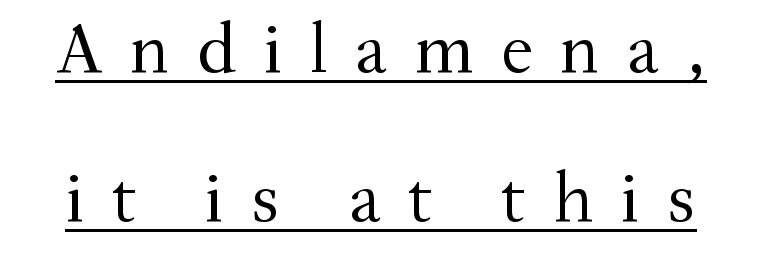
The image shows 72 px regular-weight serif type, upright; set loose line spacing (2.07x), unusually wide letter spacing (+0.38 em), underlined; medium stroke contrast and a small x-height.
